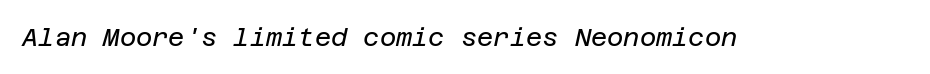
A quiet, ordinary-to-light weight characterises the typeface. A typesetter would call this zero additional tracking. The typography opts for an oblique posture over an upright one. Beneath every word, the page is bare.
